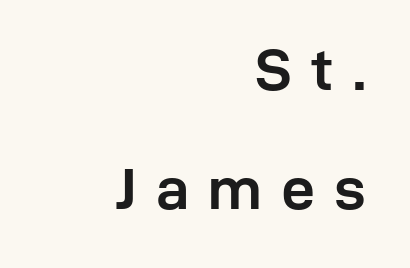
{"serif": "no", "italic": "no", "bold": "yes", "weight": "semibold", "width": "normal", "stroke_contrast": "low", "x_height": "medium", "monospaced": "no", "underline": "no", "align": "right", "line_spacing": "loose", "line_spacing_ratio": 1.98, "letter_spacing": "wide", "letter_spacing_em": 0.32, "glyph_px": 60}
